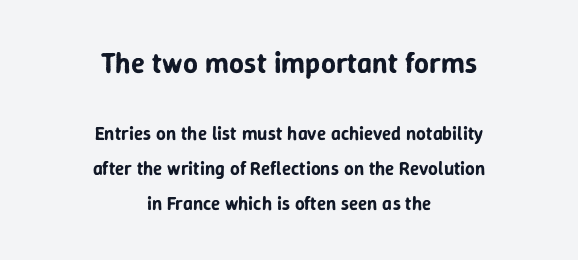
Q: Is the text italic (slanted)? A: No, it is upright.
Q: Is the typeface a serif or a sans-serif typeface? A: Sans-serif.
Q: Is the text underlined? A: No.
Q: How is the paragraph aligned? A: Centered.
Q: Is the spacing between letters normal or unusually wide? A: Normal.
Q: Which block of text is set in a larger size, the first (top) or the second (bottom)? A: The first (top) one.
Q: Width (condensed, normal, or wide)? A: Normal.
Q: Stroke contrast? A: Low.
Q: x-height? A: Medium.
Q: Monospaced? A: No.
